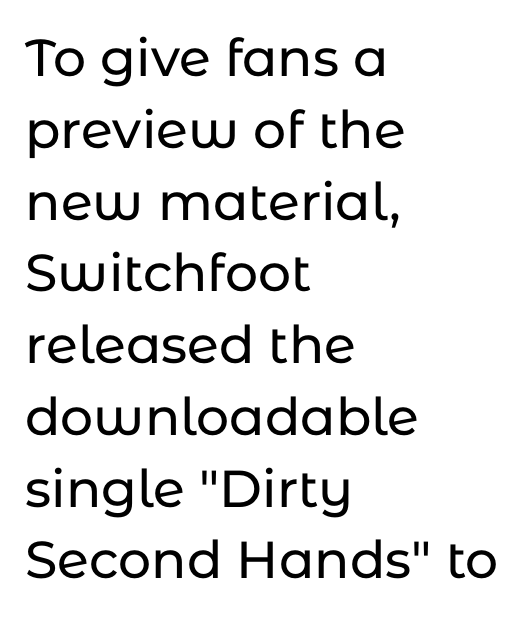
The image shows 52 px sans-serif type, upright; set left-aligned, normal line spacing (1.38x), normal letter spacing, not underlined; low stroke contrast and a medium x-height.
